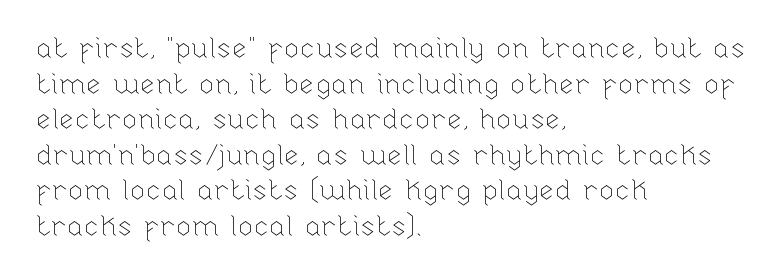
Check under the words: just untouched page. Tracking here is standard; glyphs follow each other at the usual distance. What's the leading like? Ordinary, nothing unusual. Note the varied advance widths — an 'i' is clearly narrower than an 'm'. Summary of weight: not heavy and not bold. The paragraph shown leans on its left margin.
